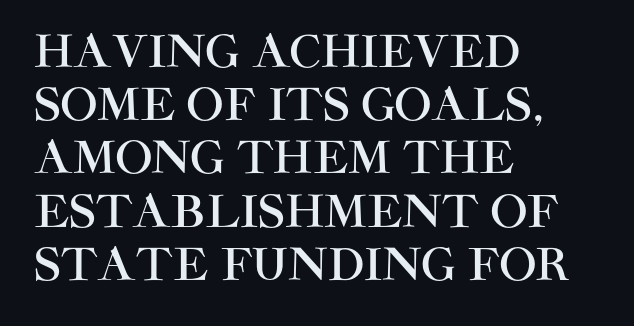
The type family on display is of the sans-serif kind. The passage shown is typed in a proportional face where columns would drift. Layout note: lines flush left. Posture: upright roman. Lines of text with bare space underneath. Standard letterfit; no display-style spreading of the glyphs.
